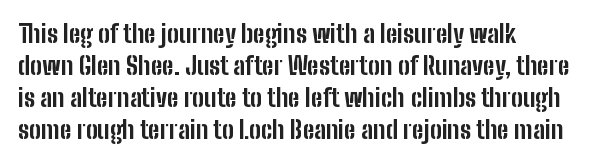
Q: Is the text bold? A: Yes.
Q: Is the text italic (slanted)? A: No, it is upright.
Q: Is the text underlined? A: No.
Q: Is the spacing between letters normal or unusually wide? A: Normal.
Q: Is the spacing between lines tight, normal or loose? A: Normal.
